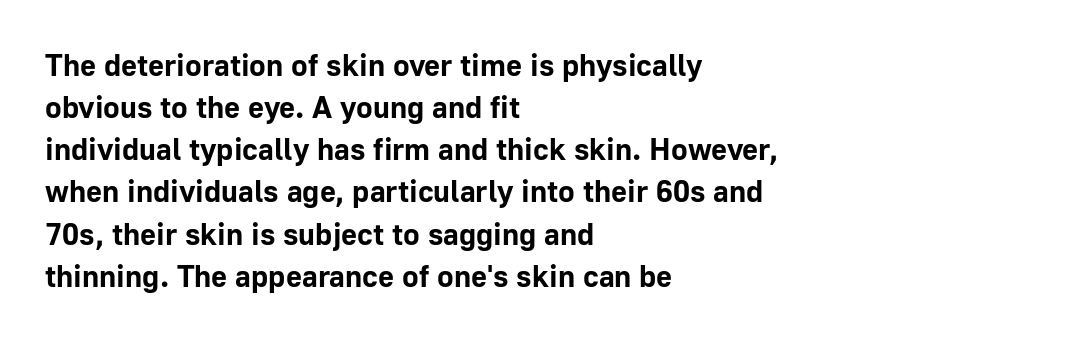
{"serif": "no", "italic": "no", "bold": "yes", "weight": "bold", "width": "normal", "stroke_contrast": "low", "x_height": "medium", "monospaced": "no", "underline": "no", "align": "left", "line_spacing": "normal", "line_spacing_ratio": 1.36, "letter_spacing": "normal", "letter_spacing_em": 0.0, "glyph_px": 31}
